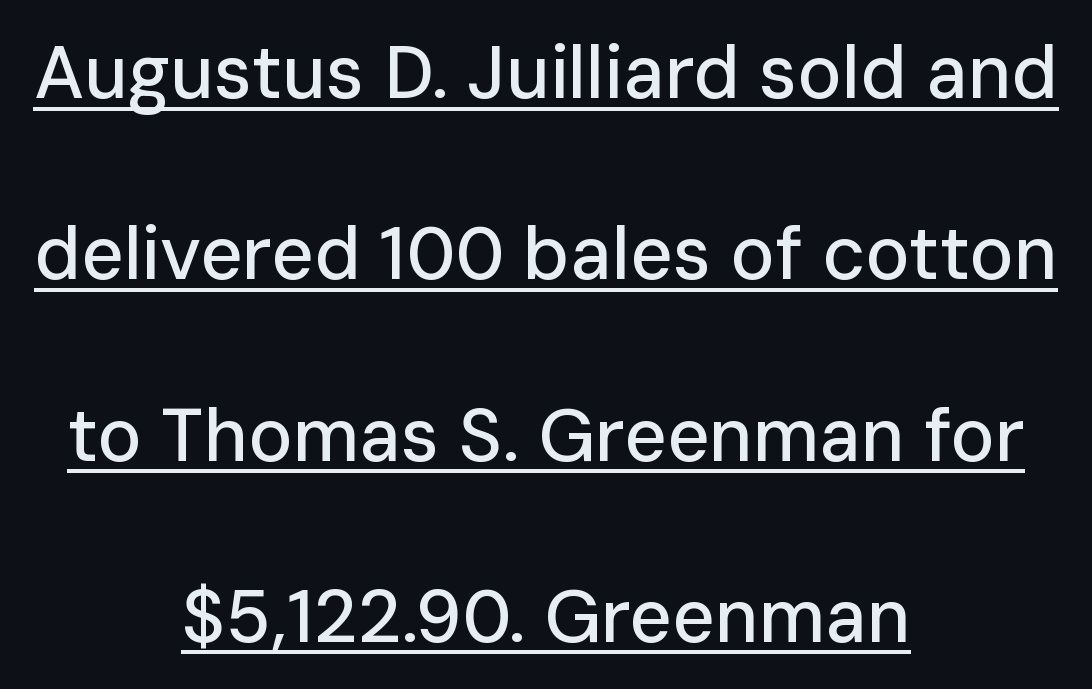
{"serif": "no", "italic": "no", "width": "normal", "stroke_contrast": "low", "x_height": "medium", "monospaced": "no", "underline": "yes", "align": "center", "line_spacing": "loose", "line_spacing_ratio": 2.45, "letter_spacing": "normal", "letter_spacing_em": 0.0, "glyph_px": 74}
